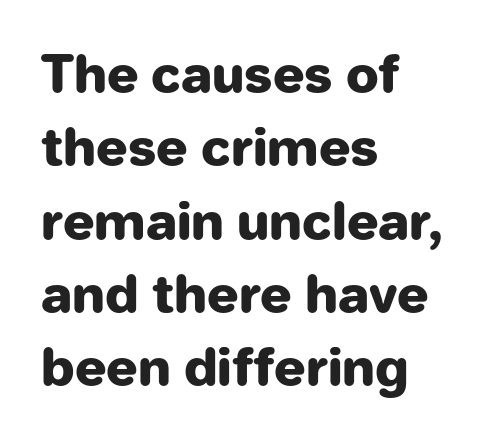
The image shows 52 px heavy sans-serif type, upright; set left-aligned, normal line spacing (1.41x), normal letter spacing, not underlined; low stroke contrast and a medium x-height.
